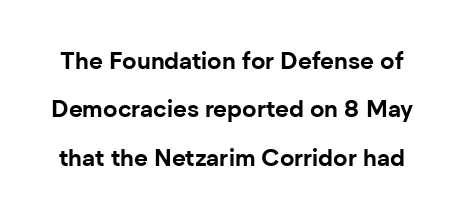
Q: Is the text bold? A: Yes.
Q: Is the text italic (slanted)? A: No, it is upright.
Q: Is the text underlined? A: No.
Q: Is the spacing between letters normal or unusually wide? A: Normal.
Q: Is the spacing between lines tight, normal or loose? A: Loose.
